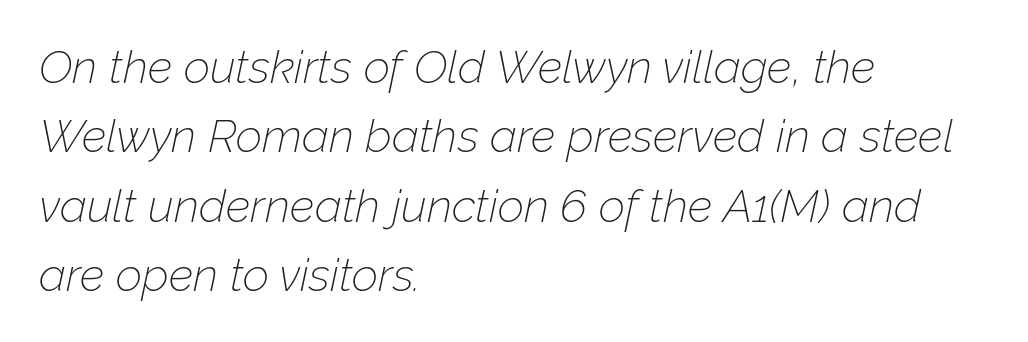
{"italic": "yes", "lean": "right", "slant_degrees": 12, "bold": "no", "weight": "thin", "width": "normal", "stroke_contrast": "low", "x_height": "medium", "monospaced": "no", "underline": "no", "align": "left", "line_spacing": "normal", "line_spacing_ratio": 1.51, "letter_spacing": "normal", "letter_spacing_em": 0.0, "glyph_px": 46}
